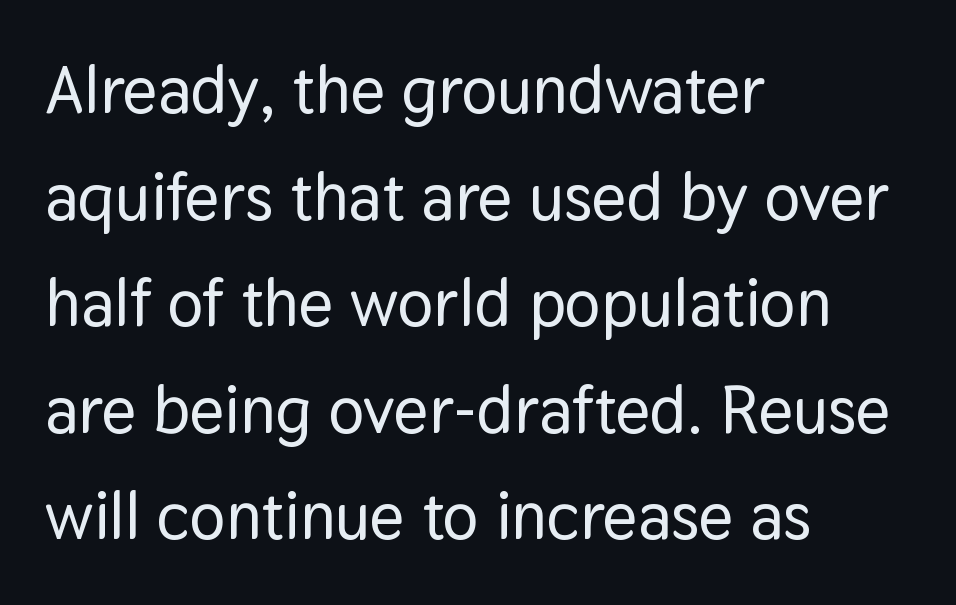
{"serif": "no", "italic": "no", "width": "normal", "stroke_contrast": "low", "x_height": "medium", "monospaced": "no", "underline": "no", "align": "left", "line_spacing": "normal", "line_spacing_ratio": 1.59, "letter_spacing": "normal", "letter_spacing_em": 0.0, "glyph_px": 67}
